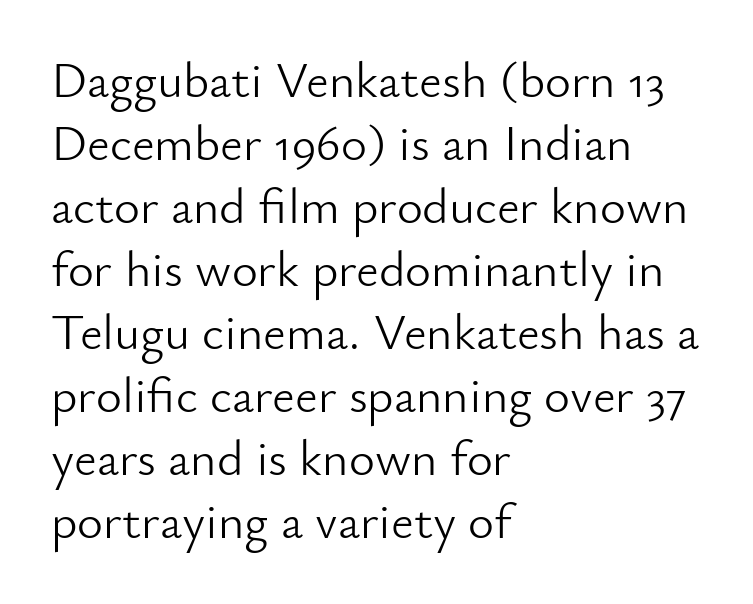
Q: Is the text bold? A: No.
Q: Is the text italic (slanted)? A: No, it is upright.
Q: Is the typeface a serif or a sans-serif typeface? A: Sans-serif.
Q: Is the text underlined? A: No.
Q: How is the paragraph aligned? A: Left-aligned.
Q: Is the spacing between letters normal or unusually wide? A: Normal.
Q: Is the spacing between lines tight, normal or loose? A: Normal.
Q: Width (condensed, normal, or wide)? A: Normal.
Q: Stroke contrast? A: Low.
Q: x-height? A: Small.
Q: Monospaced? A: No.
